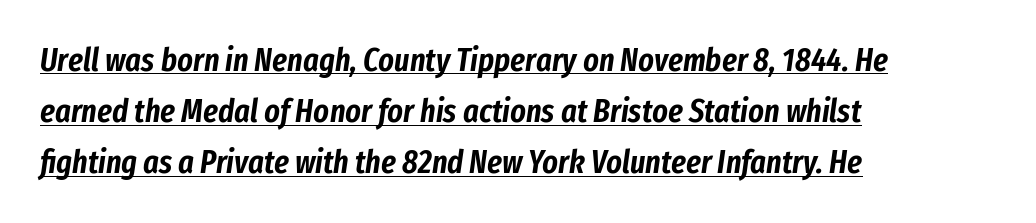
The image shows 33 px condensed type, italic (leaning right); set left-aligned, normal line spacing (1.55x), normal letter spacing, underlined; low stroke contrast and a medium x-height.
